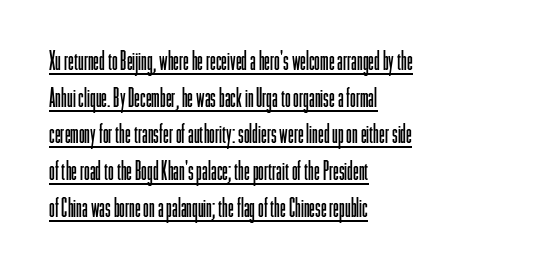
You can see a thin bar hugging the bottom of the glyphs. It's the straight-up-and-down kind of type. The typesetter chose a ragged-right arrangement here. In terms of letterspacing, this is plain default setting.
